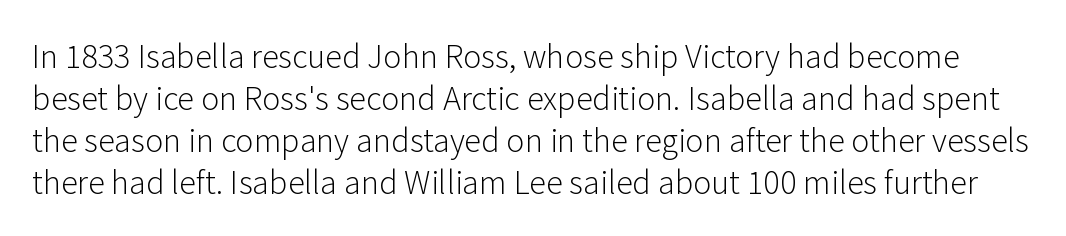
The image shows 31 px light sans-serif type, upright; set normal line spacing (1.36x), normal letter spacing, not underlined; low stroke contrast and a medium x-height.
